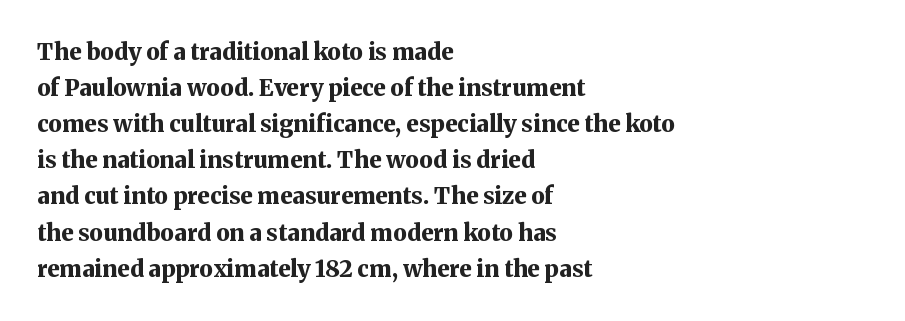
Notice how descenders clear the ascenders below comfortably — that's standard leading. The sample has been set heavy, in full bold. Italic? Not at all — the glyphs are vertical. A bare baseline throughout the passage. The rag falls on the right side of this text block. Inter-character spacing is left at the font's built-in metrics.
